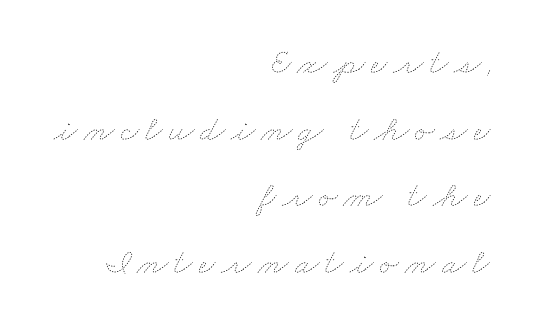
Q: Is the text bold? A: No.
Q: Is the text underlined? A: No.
Q: How is the paragraph aligned? A: Right-aligned.
Q: Width (condensed, normal, or wide)? A: Wide.
Q: Stroke contrast? A: Low.
Q: x-height? A: Small.
Q: Monospaced? A: No.
